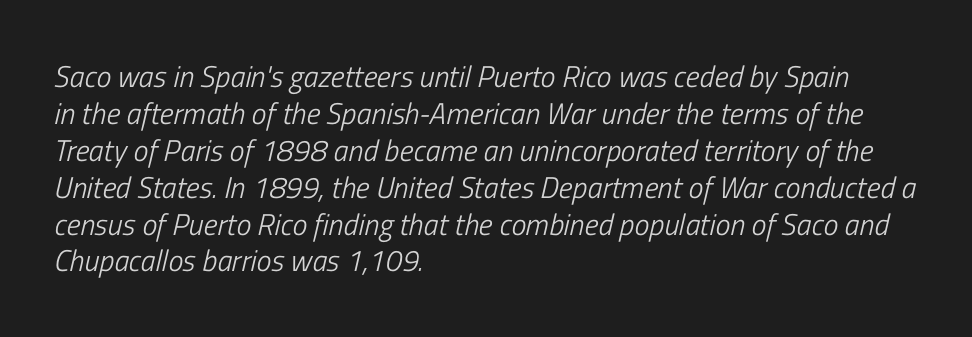
Q: Is the text bold? A: No.
Q: Is the text italic (slanted)? A: Yes, it leans right by about 13 degrees.
Q: Is the text underlined? A: No.
Q: How is the paragraph aligned? A: Left-aligned.
Q: Is the spacing between letters normal or unusually wide? A: Normal.
Q: Width (condensed, normal, or wide)? A: Condensed.
Q: Stroke contrast? A: Low.
Q: x-height? A: Medium.
Q: Monospaced? A: No.
